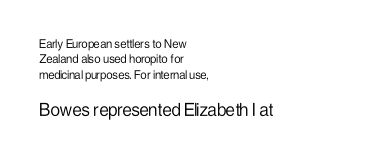
Notice how the passage keeps a crisp vertical edge on the left only. Whoever set this made the second block the dominant, larger element. This rendering leaves character spacing at its baseline value. Heft: none added — not bold. Check under the words: just untouched page. The letters stand straight up with perfectly vertical stems.
